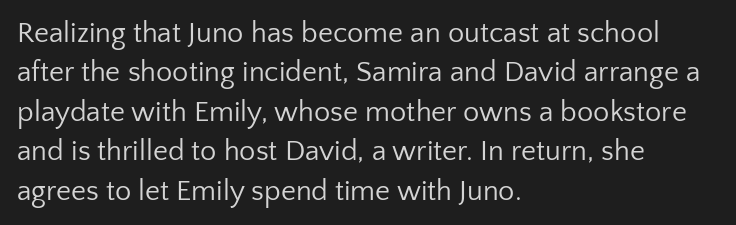
Q: Is the text bold? A: No.
Q: Is the text italic (slanted)? A: No, it is upright.
Q: Is the typeface a serif or a sans-serif typeface? A: Sans-serif.
Q: Is the text underlined? A: No.
Q: How is the paragraph aligned? A: Left-aligned.
Q: Is the spacing between letters normal or unusually wide? A: Normal.
Q: Is the spacing between lines tight, normal or loose? A: Normal.
Q: Width (condensed, normal, or wide)? A: Normal.
Q: Stroke contrast? A: Low.
Q: x-height? A: Medium.
Q: Monospaced? A: No.
